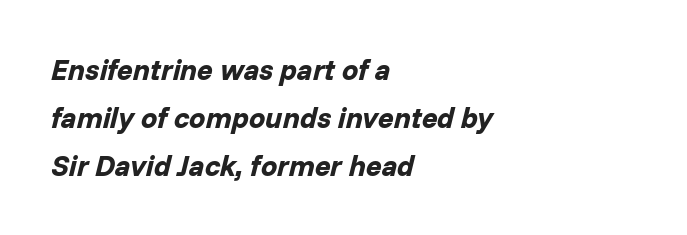
{"italic": "yes", "lean": "right", "slant_degrees": 14, "bold": "yes", "weight": "bold", "width": "normal", "stroke_contrast": "low", "x_height": "medium", "monospaced": "no", "underline": "no", "align": "left", "line_spacing": "normal", "line_spacing_ratio": 1.65, "letter_spacing": "normal", "letter_spacing_em": 0.0, "glyph_px": 29}
